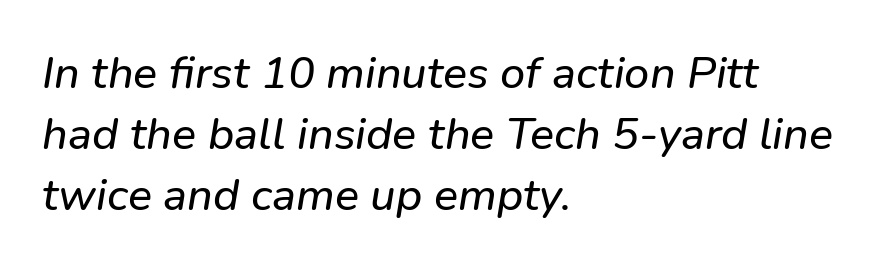
Q: Is the text italic (slanted)? A: Yes, it leans right by about 9 degrees.
Q: Is the text underlined? A: No.
Q: How is the paragraph aligned? A: Left-aligned.
Q: Is the spacing between letters normal or unusually wide? A: Normal.
Q: Is the spacing between lines tight, normal or loose? A: Normal.
Q: Width (condensed, normal, or wide)? A: Normal.
Q: Stroke contrast? A: Low.
Q: x-height? A: Medium.
Q: Monospaced? A: No.
